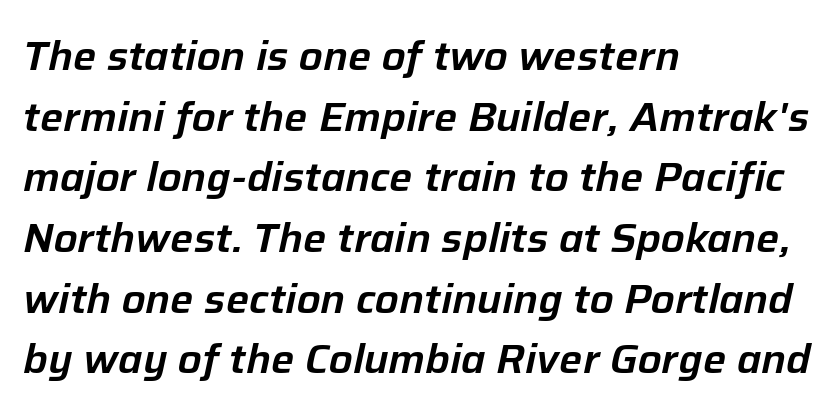
Q: Is the text italic (slanted)? A: Yes, it leans right by about 12 degrees.
Q: Is the text underlined? A: No.
Q: How is the paragraph aligned? A: Left-aligned.
Q: Is the spacing between letters normal or unusually wide? A: Normal.
Q: Is the spacing between lines tight, normal or loose? A: Normal.
Q: Width (condensed, normal, or wide)? A: Normal.
Q: Stroke contrast? A: Low.
Q: x-height? A: Medium.
Q: Monospaced? A: No.
